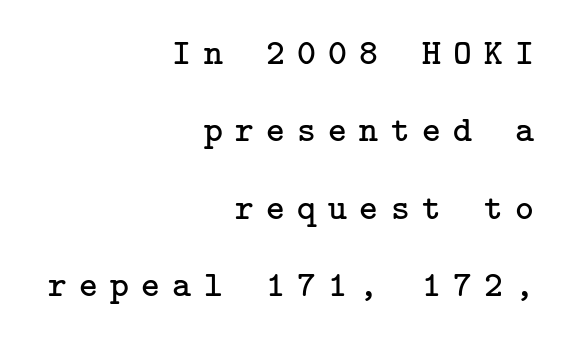
If you drew a ruler down the right edge, every line would touch it. These glyphs show unthickened strokes, regular width or finer. Classification — serif. Airy leading. Descenders hang freely into open space.
